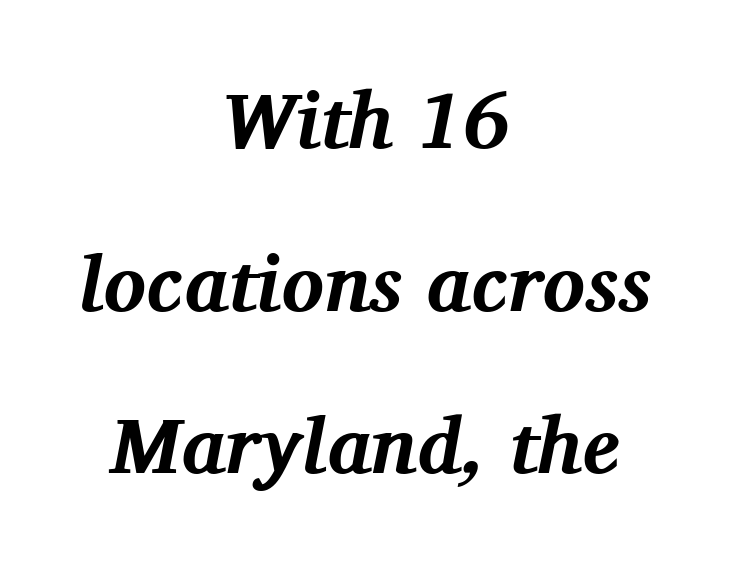
The image shows 79 px bold serif type, italic (leaning right); set centered, loose line spacing (2.06x), normal letter spacing, not underlined; medium stroke contrast and a medium x-height.
